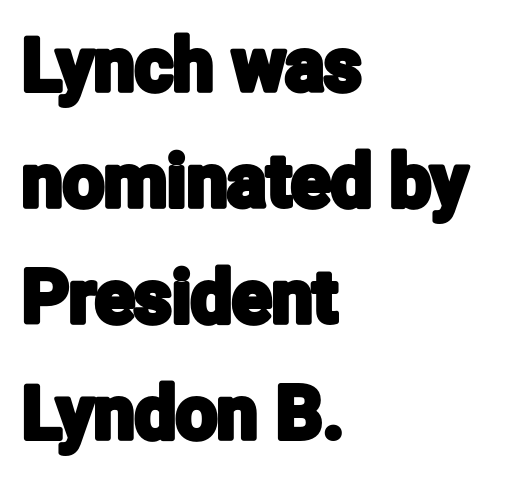
The image shows 73 px condensed sans-serif type, upright; set left-aligned, normal line spacing (1.59x), normal letter spacing, not underlined; low stroke contrast and a medium x-height.
